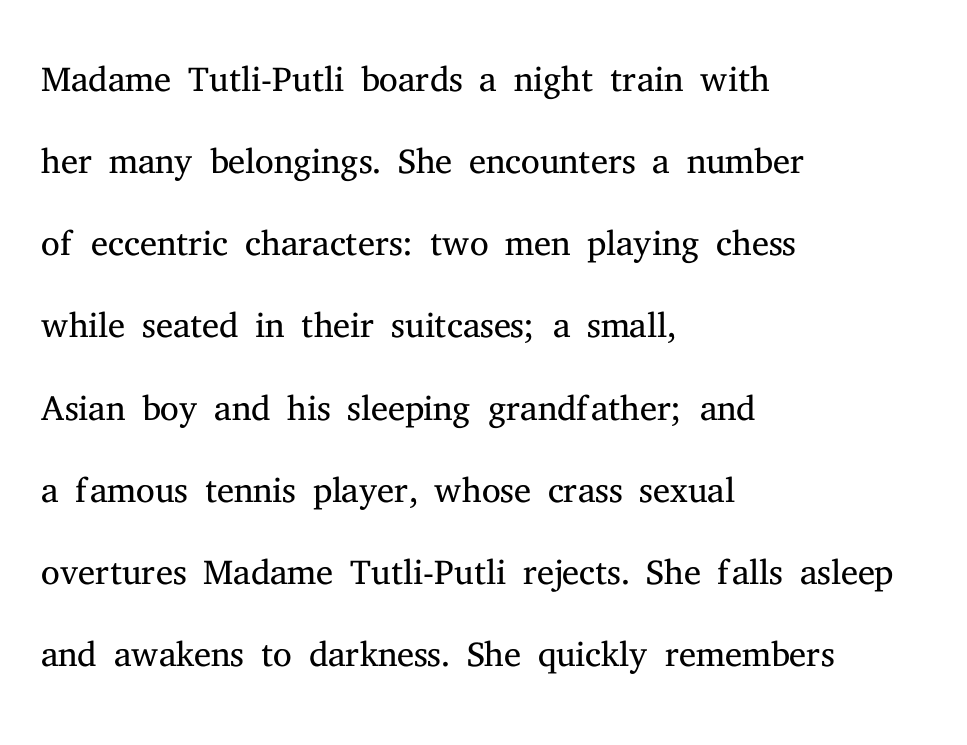
The image shows 53 px light serif type, upright; set left-aligned, normal line spacing (1.55x), normal letter spacing, not underlined; medium stroke contrast and a medium x-height.
